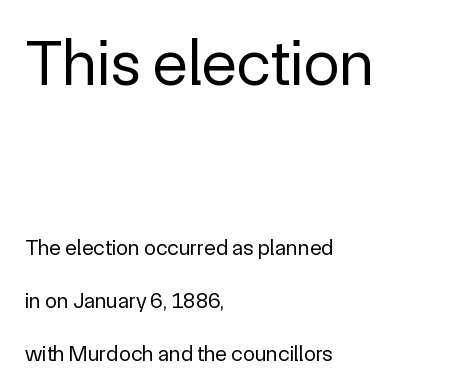
Q: Is the text bold? A: No.
Q: Is the text italic (slanted)? A: No, it is upright.
Q: Is the typeface a serif or a sans-serif typeface? A: Sans-serif.
Q: Is the text underlined? A: No.
Q: How is the paragraph aligned? A: Left-aligned.
Q: Is the spacing between letters normal or unusually wide? A: Normal.
Q: Is the spacing between lines tight, normal or loose? A: Loose.
Q: Which block of text is set in a larger size, the first (top) or the second (bottom)? A: The first (top) one.
Q: Width (condensed, normal, or wide)? A: Normal.
Q: x-height? A: Medium.
Q: Monospaced? A: No.
